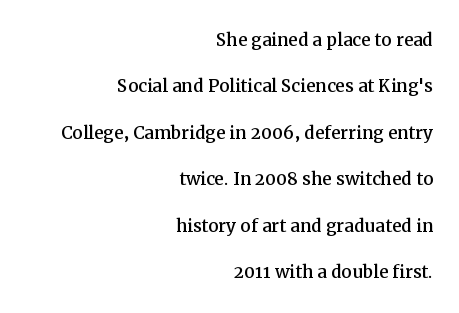
Q: Is the text italic (slanted)? A: No, it is upright.
Q: Is the text underlined? A: No.
Q: How is the paragraph aligned? A: Right-aligned.
Q: Is the spacing between letters normal or unusually wide? A: Normal.
Q: Is the spacing between lines tight, normal or loose? A: Loose.
